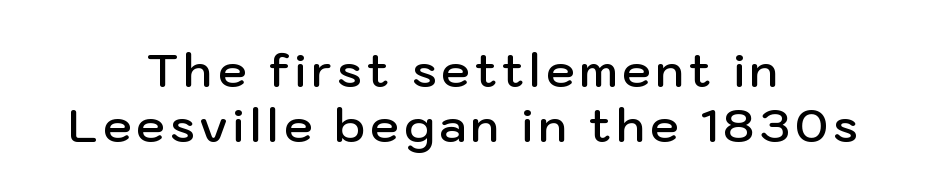
Q: Is the text bold? A: Semi-bold.
Q: Is the text italic (slanted)? A: No, it is upright.
Q: Is the typeface a serif or a sans-serif typeface? A: Sans-serif.
Q: Is the text underlined? A: No.
Q: How is the paragraph aligned? A: Centered.
Q: Width (condensed, normal, or wide)? A: Normal.
Q: Stroke contrast? A: Low.
Q: x-height? A: Medium.
Q: Monospaced? A: No.
